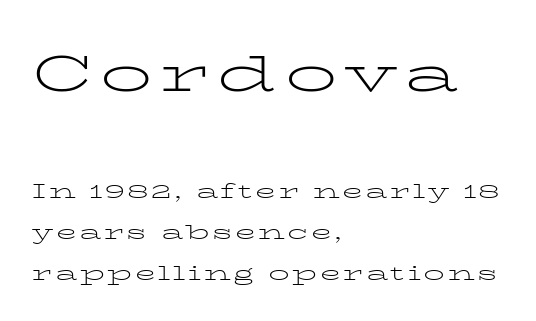
The image shows 52 px light, wide serif type, upright; set left-aligned, loose line spacing (1.94x), not underlined; the first (top) block is 2.48x larger; low stroke contrast and a medium x-height.
